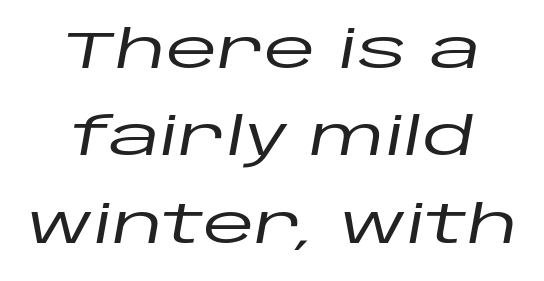
Q: Is the text italic (slanted)? A: Yes, it leans right by about 10 degrees.
Q: Is the text underlined? A: No.
Q: How is the paragraph aligned? A: Centered.
Q: Is the spacing between letters normal or unusually wide? A: Normal.
Q: Is the spacing between lines tight, normal or loose? A: Normal.
Q: Width (condensed, normal, or wide)? A: Wide.
Q: Stroke contrast? A: Low.
Q: x-height? A: Large.
Q: Monospaced? A: No.
